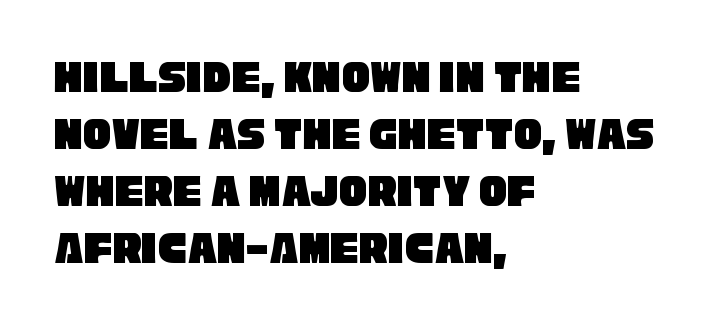
Do the characters align in a grid? No, the font is proportional. What kind of face is this? One without serifs — a sans. Alignment: flush left. No extra tracking has been applied to these lines. Quick note: underline off.
